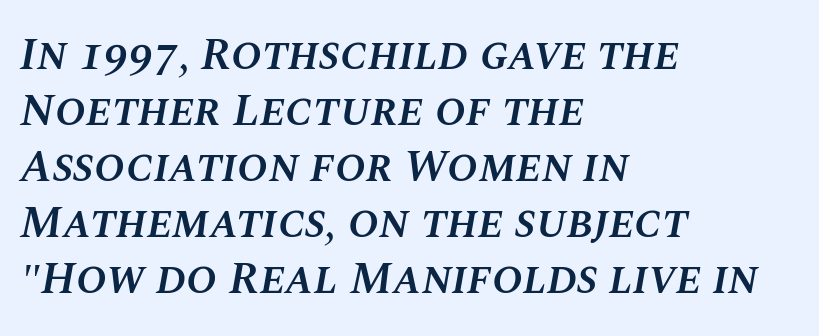
{"italic": "yes", "lean": "right", "slant_degrees": 10, "bold": "semi", "weight": "semibold", "width": "normal", "stroke_contrast": "medium", "x_height": "large", "monospaced": "no", "underline": "no", "align": "left", "line_spacing_ratio": 1.22, "letter_spacing": "normal", "letter_spacing_em": 0.0, "glyph_px": 46}
